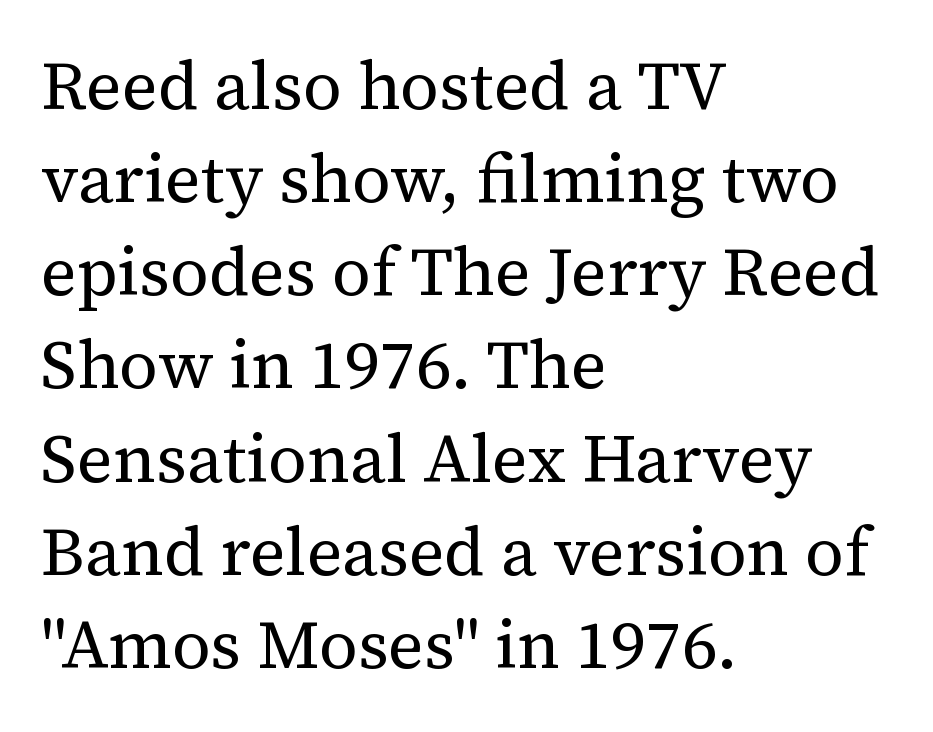
The image shows 68 px regular-weight serif type, upright; set left-aligned, normal line spacing (1.37x), normal letter spacing, not underlined; medium stroke contrast and a medium x-height.
